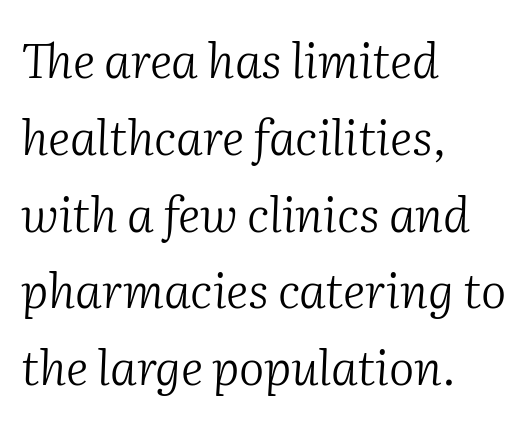
Q: Is the text bold? A: No.
Q: Is the text italic (slanted)? A: Yes, it leans right by about 2 degrees.
Q: Is the typeface a serif or a sans-serif typeface? A: Serif.
Q: Is the text underlined? A: No.
Q: How is the paragraph aligned? A: Left-aligned.
Q: Is the spacing between letters normal or unusually wide? A: Normal.
Q: Is the spacing between lines tight, normal or loose? A: Normal.
Q: Width (condensed, normal, or wide)? A: Normal.
Q: Stroke contrast? A: Medium.
Q: x-height? A: Medium.
Q: Monospaced? A: No.
